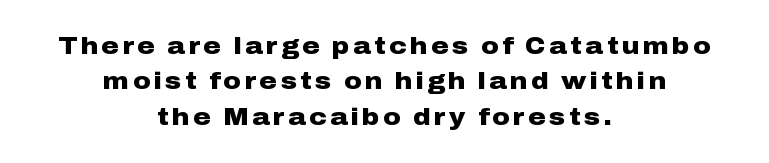
{"italic": "no", "bold": "yes", "underline": "no", "align": "center", "line_spacing": "normal", "line_spacing_ratio": 1.47, "glyph_px": 24}
